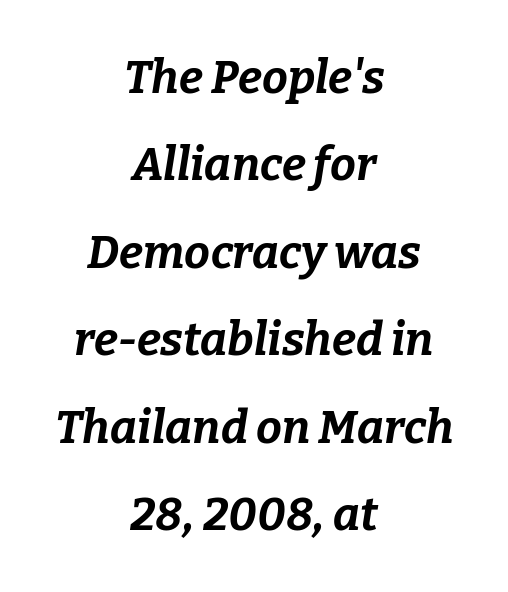
Any mark beneath the type? The region is blank. Honestly, the letter spacing is just normal — you wouldn't notice it. Does the weight exceed regular? Yes, all the way to bold. Teacher's note: observe the equal gaps on both sides — that is centered alignment. You could fit nearly another row in the gap between these rows. Looks like regular typesetting: each glyph gets only the width it needs.
